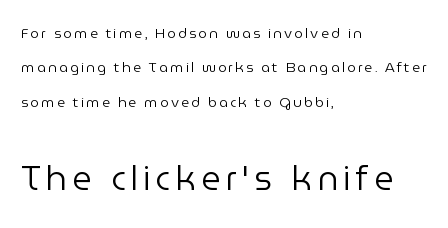
The image shows 34 px regular-weight sans-serif type, upright; set left-aligned, loose line spacing (2.45x), not underlined; the second (bottom) block is 2.43x larger; low stroke contrast and a medium x-height.
